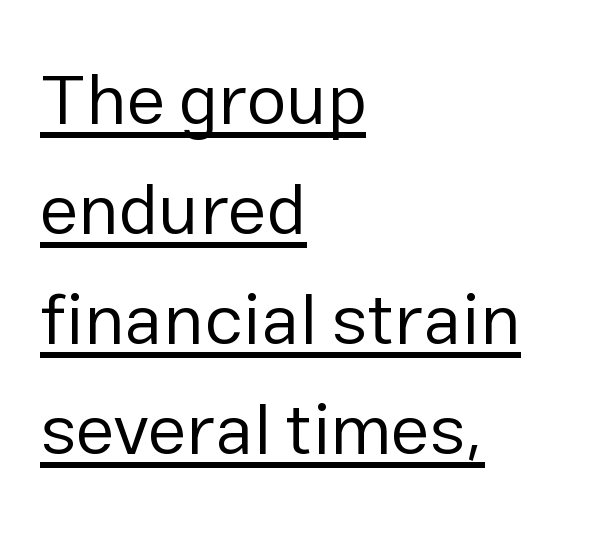
The specimen reads as upright at a glance. No chunkiness to these letters — they're not bold. Honestly, the letter spacing is just normal — you wouldn't notice it. Reading down the block, your eye returns to a fixed left position each line. Reading down the column, the eye jumps a familiar distance to each next line.
